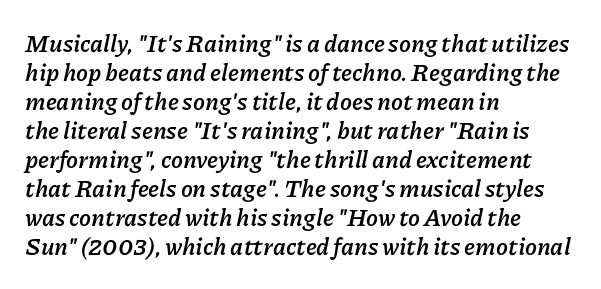
{"italic": "yes", "lean": "right", "slant_degrees": 11, "bold": "yes", "underline": "no", "align": "left", "line_spacing_ratio": 1.21, "letter_spacing": "normal", "letter_spacing_em": 0.0, "glyph_px": 24}
